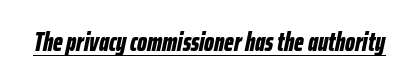
You can see a thin bar hugging the bottom of the glyphs. Students, note that the glyphs here touch the page at normal intervals. I'd describe the lettering as bold — thick and assertive. This sample uses an oblique cut, with every glyph tilted off the vertical.
